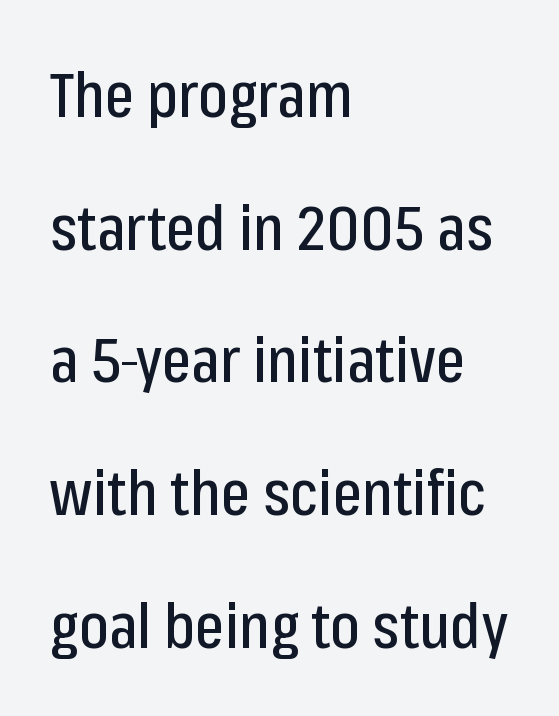
{"serif": "no", "italic": "no", "width": "condensed", "stroke_contrast": "low", "x_height": "medium", "monospaced": "no", "underline": "no", "align": "left", "line_spacing": "loose", "line_spacing_ratio": 2.14, "letter_spacing": "normal", "letter_spacing_em": 0.0, "glyph_px": 62}
